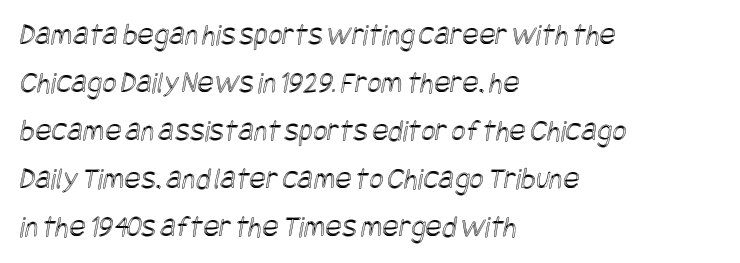
The image shows 31 px condensed type; set left-aligned, normal line spacing (1.55x), normal letter spacing, not underlined; a large x-height.
